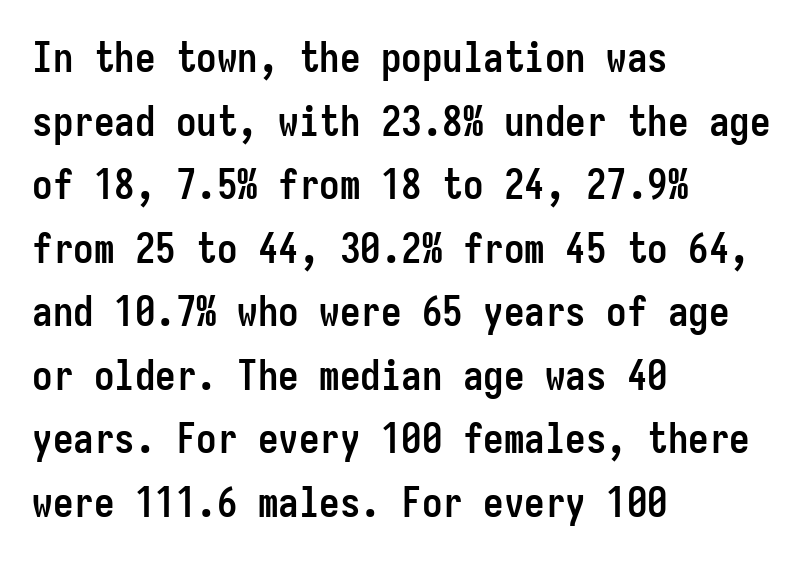
The image shows 41 px semibold, condensed sans-serif type, upright, monospaced; set left-aligned, normal line spacing (1.55x), normal letter spacing, not underlined; low stroke contrast and a medium x-height.
